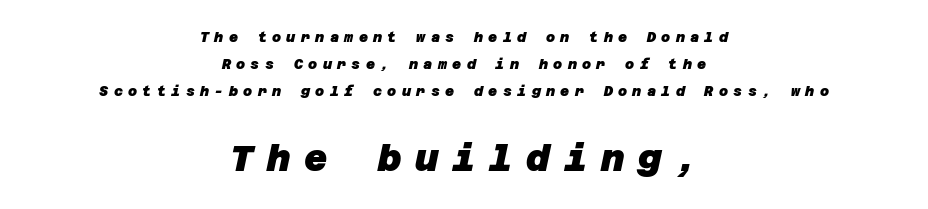
Any mark beneath the type? The region is blank. In CSS terms this would be text-align: center. Heft: maximum for text — a bold. In terms of leading, this rendering errs on the spacious side. Typesetter's note — lower block bumped up in size, upper block left smaller.
